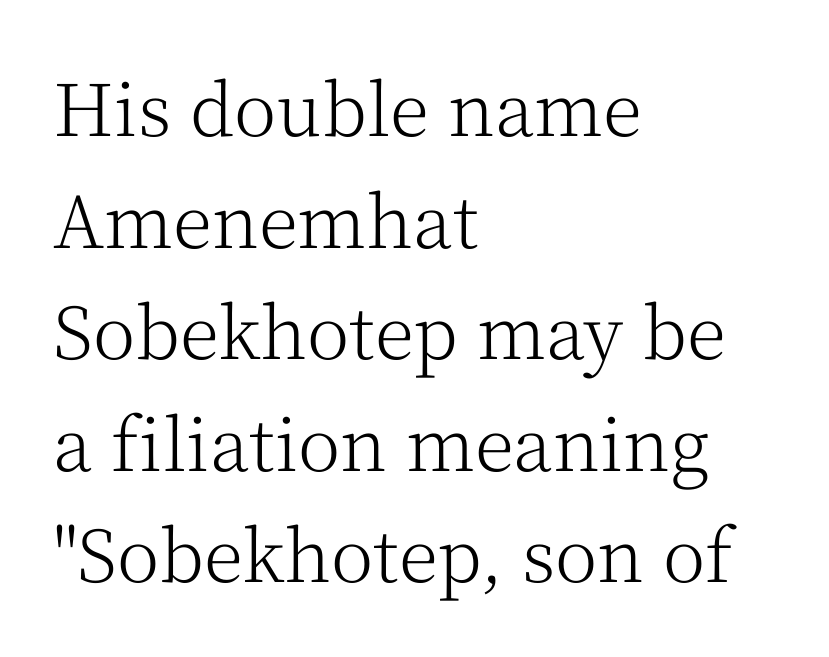
The image shows 72 px light serif type, upright; set left-aligned, normal line spacing (1.55x), normal letter spacing, not underlined; medium stroke contrast and a medium x-height.
